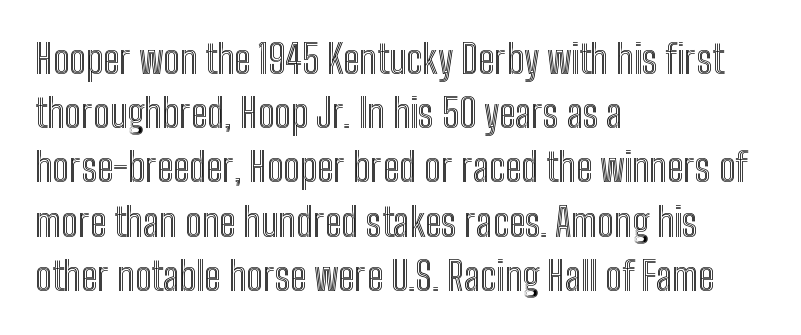
{"italic": "no", "width": "condensed", "x_height": "medium", "monospaced": "no", "underline": "no", "align": "left", "line_spacing": "normal", "line_spacing_ratio": 1.39, "letter_spacing": "normal", "letter_spacing_em": 0.0, "glyph_px": 39}
